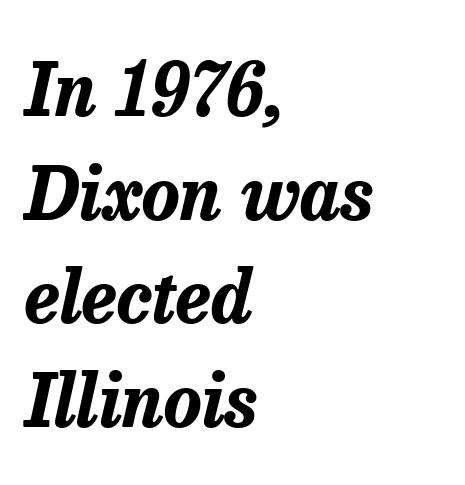
The image shows 72 px bold type, italic (leaning right); set left-aligned, normal line spacing (1.44x), normal letter spacing, not underlined; low stroke contrast and a medium x-height.
